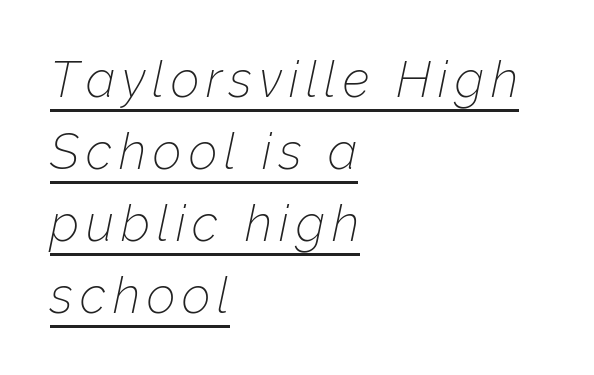
{"italic": "yes", "lean": "right", "slant_degrees": 12, "bold": "no", "weight": "thin", "width": "normal", "stroke_contrast": "low", "x_height": "medium", "monospaced": "no", "underline": "yes", "align": "left", "line_spacing": "normal", "line_spacing_ratio": 1.44, "glyph_px": 50}
